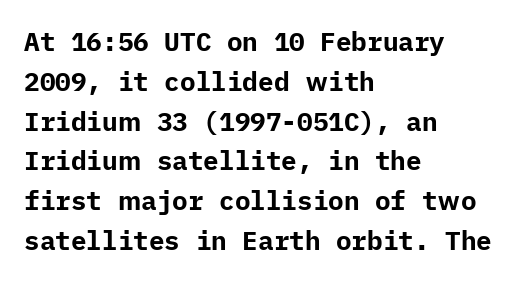
{"italic": "no", "bold": "yes", "underline": "no", "align": "left", "line_spacing": "normal", "line_spacing_ratio": 1.53, "letter_spacing": "normal", "letter_spacing_em": 0.0, "glyph_px": 26}
